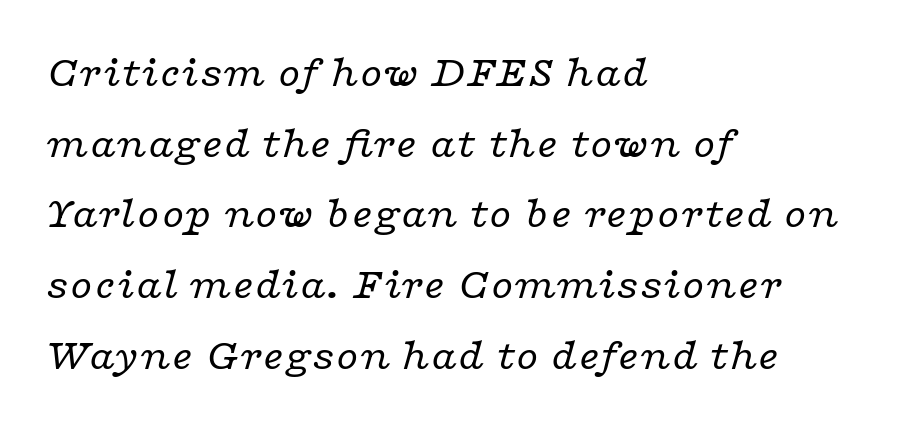
{"serif": "yes", "italic": "yes", "lean": "right", "slant_degrees": 16, "bold": "no", "weight": "regular", "width": "wide", "stroke_contrast": "low", "x_height": "medium", "monospaced": "no", "underline": "no", "align": "left", "line_spacing": "normal", "line_spacing_ratio": 1.57, "letter_spacing": "normal", "letter_spacing_em": 0.0, "glyph_px": 45}
